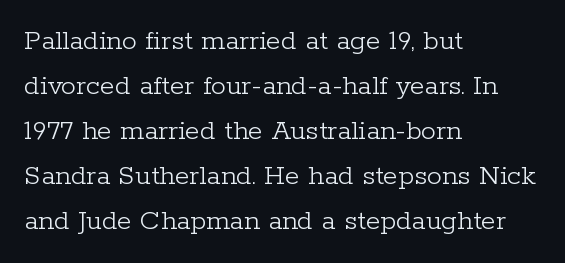
The image shows 30 px light serif type, upright; set left-aligned, normal line spacing (1.5x), normal letter spacing, not underlined; low stroke contrast and a medium x-height.
